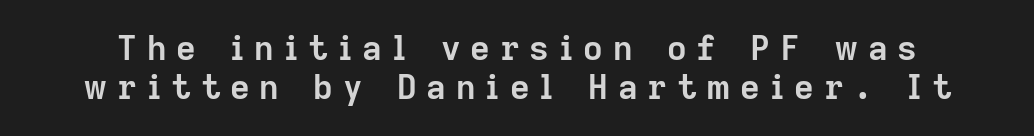
{"serif": "no", "italic": "no", "bold": "yes", "weight": "semibold", "width": "normal", "stroke_contrast": "low", "x_height": "medium", "monospaced": "no", "underline": "no", "line_spacing": "tight", "line_spacing_ratio": 1.15, "letter_spacing": "wide", "letter_spacing_em": 0.29, "glyph_px": 34}
